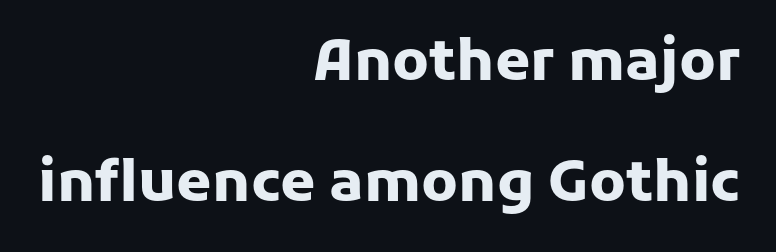
The image shows 57 px heavy sans-serif type, upright; set right-aligned, loose line spacing (2.13x), normal letter spacing, not underlined; low stroke contrast and a medium x-height.
